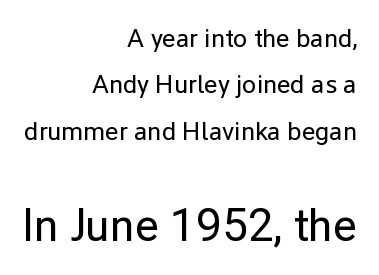
Q: Is the text bold? A: No.
Q: Is the text italic (slanted)? A: No, it is upright.
Q: Is the typeface a serif or a sans-serif typeface? A: Sans-serif.
Q: Is the text underlined? A: No.
Q: How is the paragraph aligned? A: Right-aligned.
Q: Is the spacing between letters normal or unusually wide? A: Normal.
Q: Which block of text is set in a larger size, the first (top) or the second (bottom)? A: The second (bottom) one.
Q: Width (condensed, normal, or wide)? A: Normal.
Q: Stroke contrast? A: Low.
Q: x-height? A: Medium.
Q: Monospaced? A: No.
